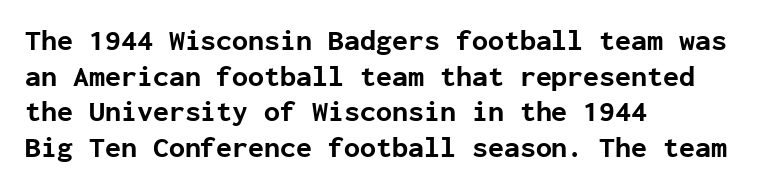
The image shows 29 px bold sans-serif type, upright, monospaced; set left-aligned, line spacing 1.23x, normal letter spacing, not underlined; low stroke contrast and a medium x-height.
